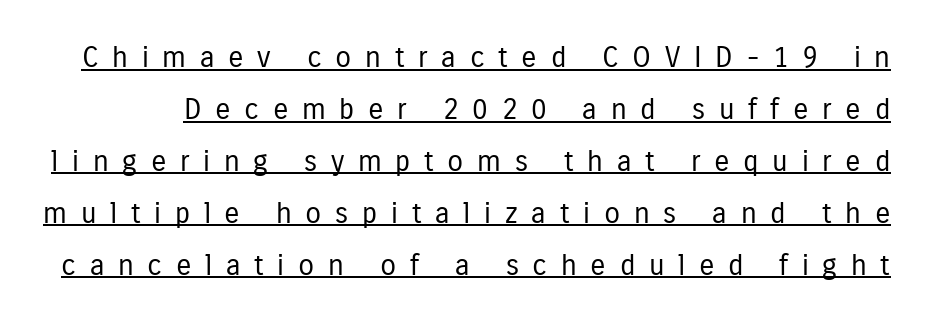
The rendering shows plain stroke endings on the letterforms — a sans-serif design. The letters are spread apart with noticeably loose tracking. In designer terms, the underline attribute is active on this setting. Varying glyph widths throughout — classic text-font behaviour. Rendered with straight, roman letterforms.
